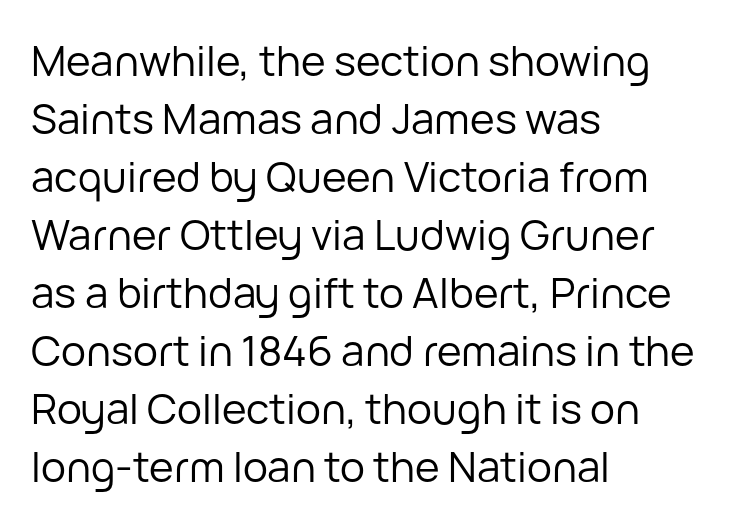
{"serif": "no", "italic": "no", "bold": "no", "weight": "regular", "width": "normal", "stroke_contrast": "low", "x_height": "medium", "monospaced": "no", "underline": "no", "align": "left", "line_spacing": "normal", "line_spacing_ratio": 1.38, "letter_spacing": "normal", "letter_spacing_em": 0.0, "glyph_px": 42}
